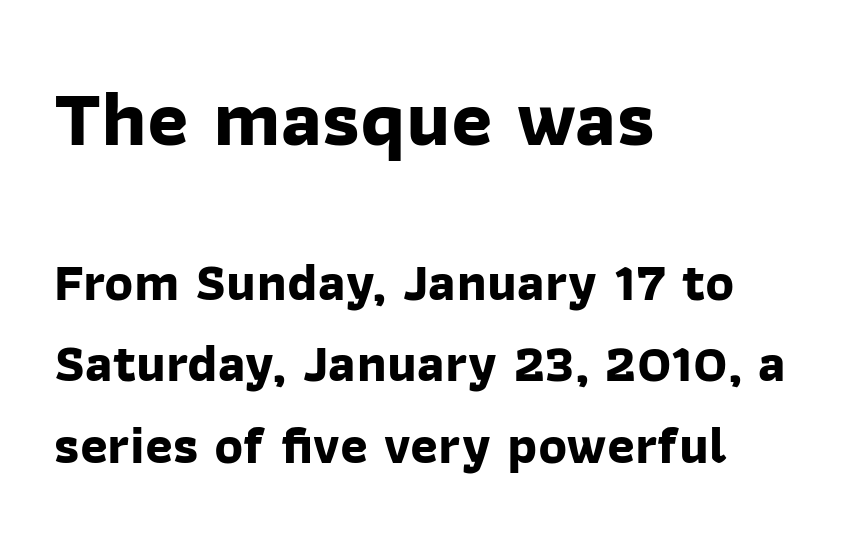
Words float on clear page, feet unadorned. Note: no serifs on the glyphs. Type size steps down from the first block to the second. Proportional: the letters do not fall into vertical columns. What weight is shown? A full bold with thick strokes. These lines are set flush left with a ragged right edge.
